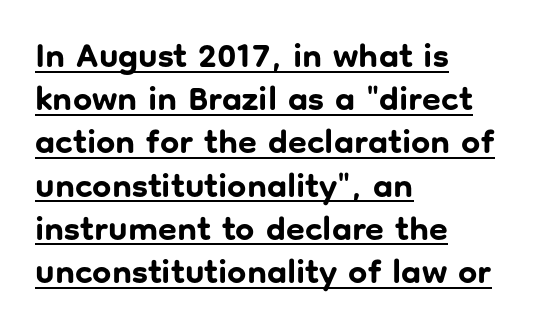
The image shows 34 px bold sans-serif type, upright; set left-aligned, normal line spacing (1.27x), normal letter spacing, underlined; low stroke contrast and a medium x-height.
